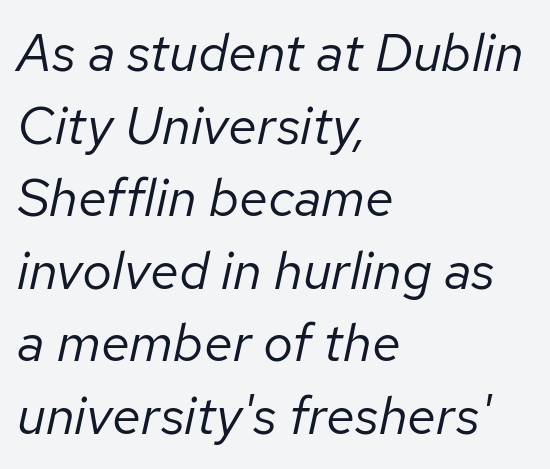
These lines are rendered in a variable-pitch font. The passage shown stacks its lines at a standard gap. Does extra space separate the letters? No, they use regular spacing. Compared with a typical body face, this is equally light or lighter still. Each row of text sits above clean, open space.
